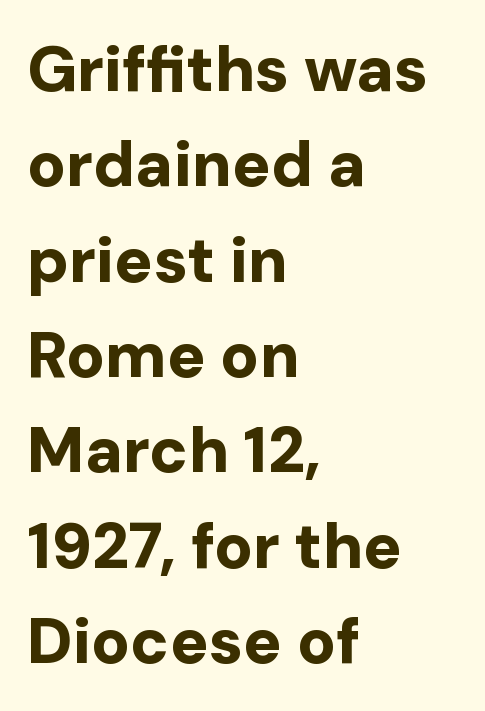
Its strokes are broad and dark, the hallmark of bold type. Look at the bottom of the vertical strokes: they stop flat, with no serifs. The passage shown has conventional tracking throughout. Character widths vary here, with narrow letters taking less room than wide ones. Descender tails drop into unmarked territory. No italicization has been applied; the sample stays upright.
